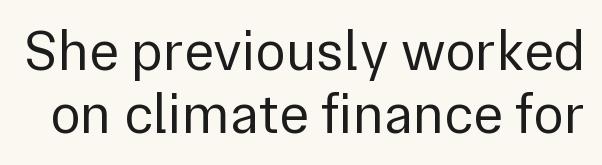
The image shows 57 px regular-weight sans-serif type, upright; set tight line spacing (1.11x), normal letter spacing, not underlined; a medium x-height.
